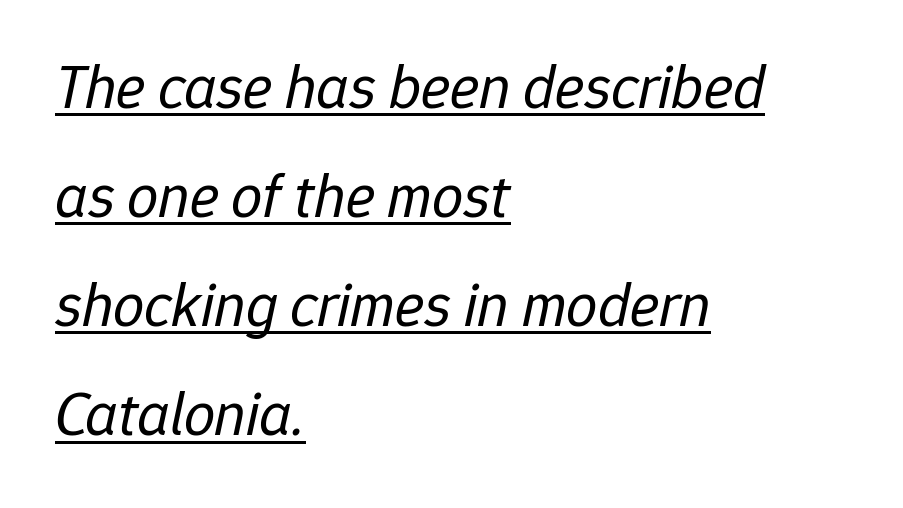
Think standard paragraph weight, or any step lighter than that. Slanted lettering throughout. Caption: lettering with a line underneath. Nothing unusual about the tracking: characters are spaced as the font intends.
